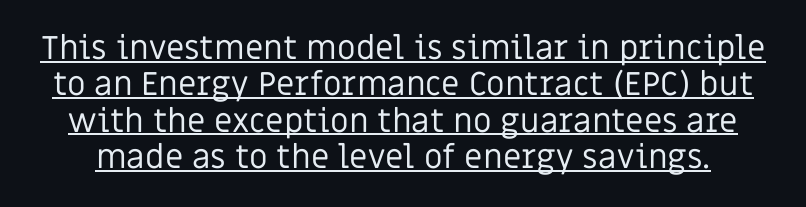
{"serif": "no", "italic": "no", "bold": "no", "weight": "regular", "width": "normal", "stroke_contrast": "low", "x_height": "large", "monospaced": "no", "underline": "yes", "line_spacing": "tight", "line_spacing_ratio": 1.1, "letter_spacing": "normal", "letter_spacing_em": 0.0, "glyph_px": 33}
